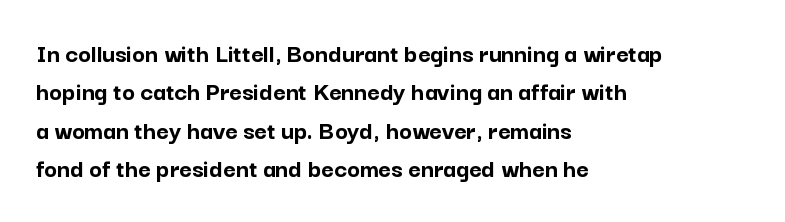
Glyph-to-glyph distance matches everyday printed text. Notice how thick the strokes are: this is what a full bold looks like. A normal amount of white space separates one row of letters from the next. Only glyphs here, with clear space below each row. Vertical strokes here are truly vertical.
